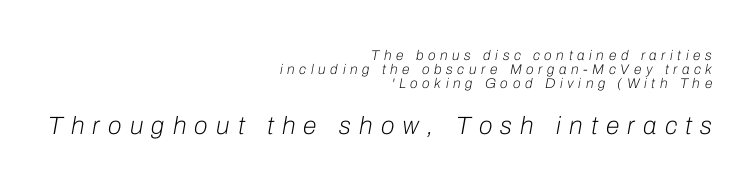
Q: Is the text bold? A: No.
Q: Is the text italic (slanted)? A: Yes, it leans right by about 10 degrees.
Q: Is the text underlined? A: No.
Q: How is the paragraph aligned? A: Right-aligned.
Q: Is the spacing between letters normal or unusually wide? A: Unusually wide.
Q: Is the spacing between lines tight, normal or loose? A: Tight.
Q: Which block of text is set in a larger size, the first (top) or the second (bottom)? A: The second (bottom) one.
